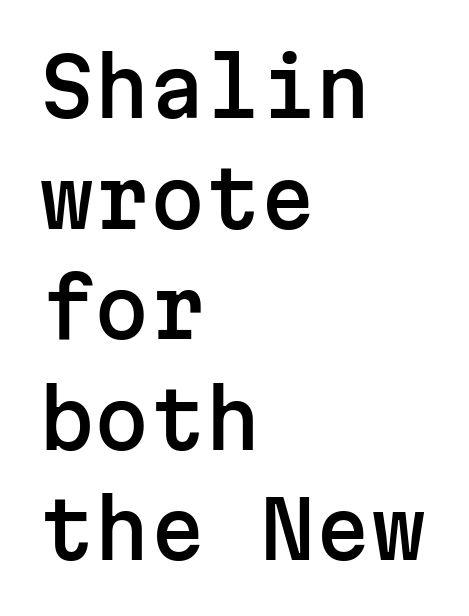
{"serif": "no", "italic": "no", "width": "normal", "stroke_contrast": "low", "x_height": "medium", "monospaced": "yes", "underline": "no", "align": "left", "line_spacing": "normal", "line_spacing_ratio": 1.4, "letter_spacing": "normal", "letter_spacing_em": 0.0, "glyph_px": 79}
